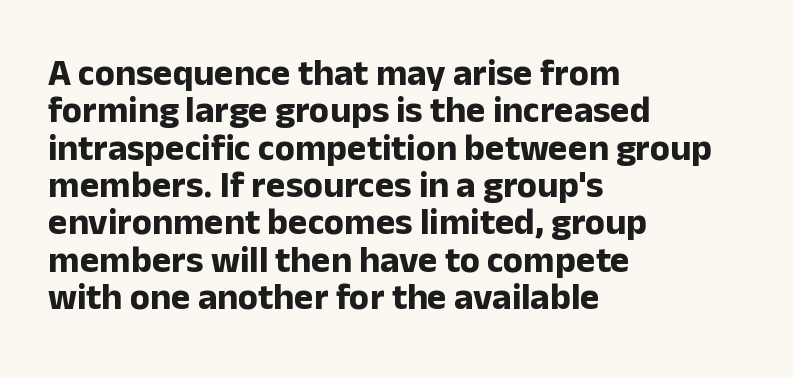
{"serif": "no", "italic": "no", "bold": "yes", "weight": "bold", "width": "normal", "stroke_contrast": "low", "x_height": "medium", "monospaced": "no", "underline": "no", "align": "left", "line_spacing": "tight", "line_spacing_ratio": 1.01, "letter_spacing": "normal", "letter_spacing_em": 0.0, "glyph_px": 37}
